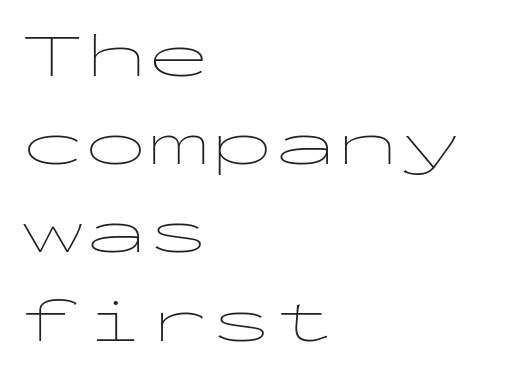
The image shows 63 px thin, wide sans-serif type, upright, monospaced; set left-aligned, normal line spacing (1.4x), normal letter spacing, not underlined; low stroke contrast and a medium x-height.
